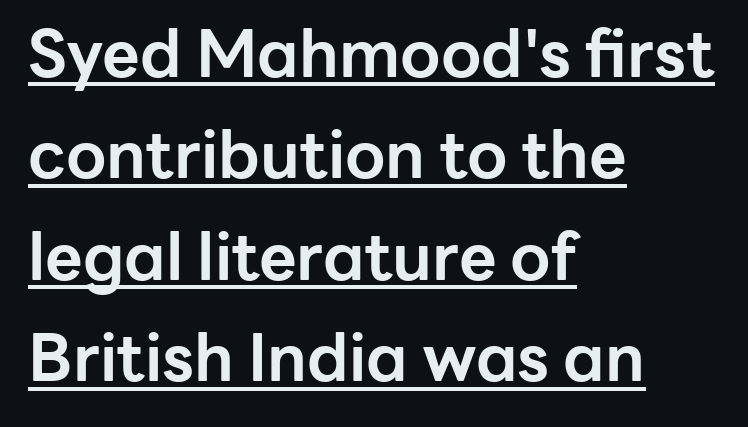
{"serif": "no", "italic": "no", "bold": "yes", "weight": "bold", "width": "normal", "stroke_contrast": "low", "x_height": "medium", "monospaced": "no", "underline": "yes", "align": "left", "line_spacing": "normal", "line_spacing_ratio": 1.56, "letter_spacing": "normal", "letter_spacing_em": 0.0, "glyph_px": 65}
